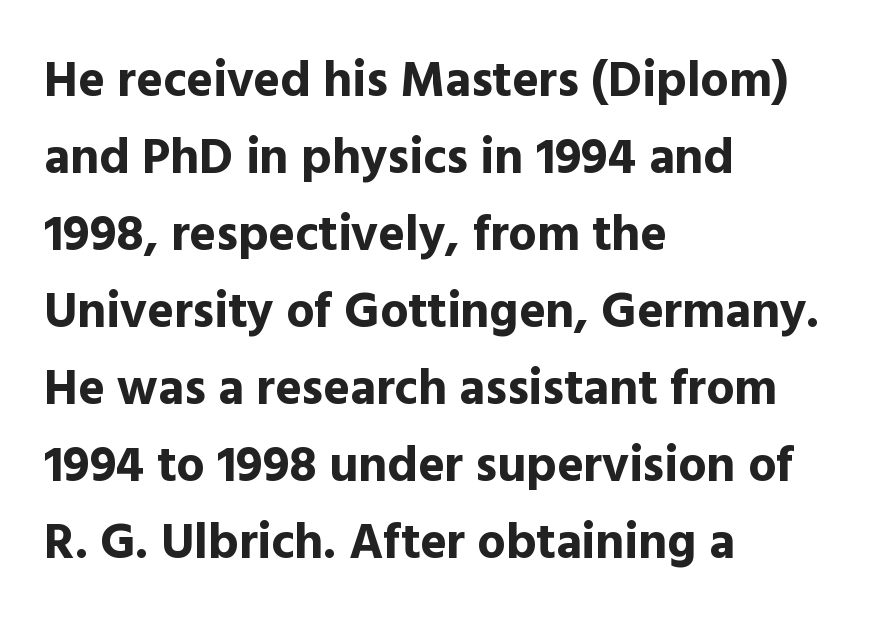
Q: Is the text bold? A: Yes.
Q: Is the text italic (slanted)? A: No, it is upright.
Q: Is the typeface a serif or a sans-serif typeface? A: Sans-serif.
Q: Is the text underlined? A: No.
Q: How is the paragraph aligned? A: Left-aligned.
Q: Is the spacing between letters normal or unusually wide? A: Normal.
Q: Is the spacing between lines tight, normal or loose? A: Normal.
Q: Width (condensed, normal, or wide)? A: Normal.
Q: x-height? A: Medium.
Q: Monospaced? A: No.
